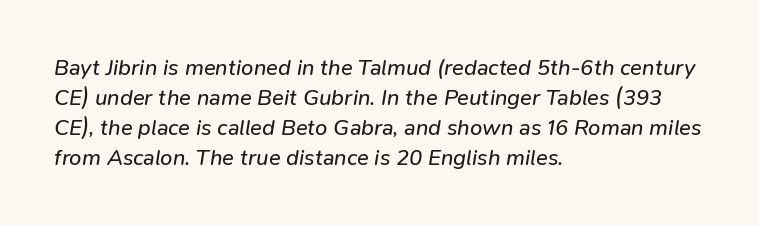
The image shows 22 px text type, italic (leaning right); set left-aligned, normal line spacing (1.37x), normal letter spacing, not underlined.
